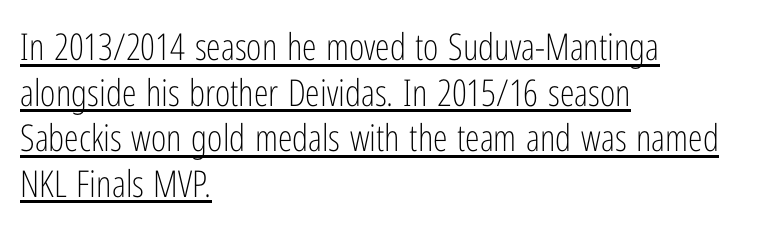
Q: Is the text bold? A: No.
Q: Is the text italic (slanted)? A: No, it is upright.
Q: Is the typeface a serif or a sans-serif typeface? A: Sans-serif.
Q: Is the text underlined? A: Yes.
Q: How is the paragraph aligned? A: Left-aligned.
Q: Is the spacing between letters normal or unusually wide? A: Normal.
Q: Width (condensed, normal, or wide)? A: Condensed.
Q: Stroke contrast? A: Low.
Q: x-height? A: Medium.
Q: Monospaced? A: No.
